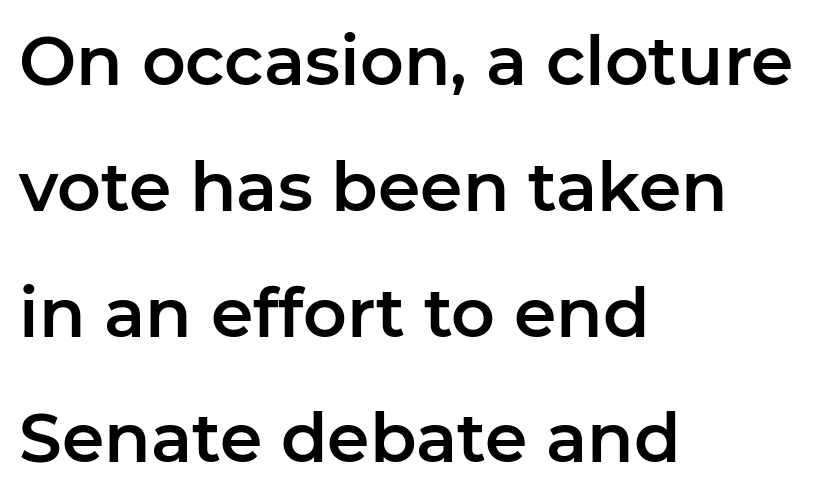
The setting favours the left margin, as ordinary paragraphs usually do. Is there any slant? The stems are plumb. This sample uses a sans-serif face. Is this a fixed-width face? No — the glyphs have proportional, varying widths. Quick note: underline off.
